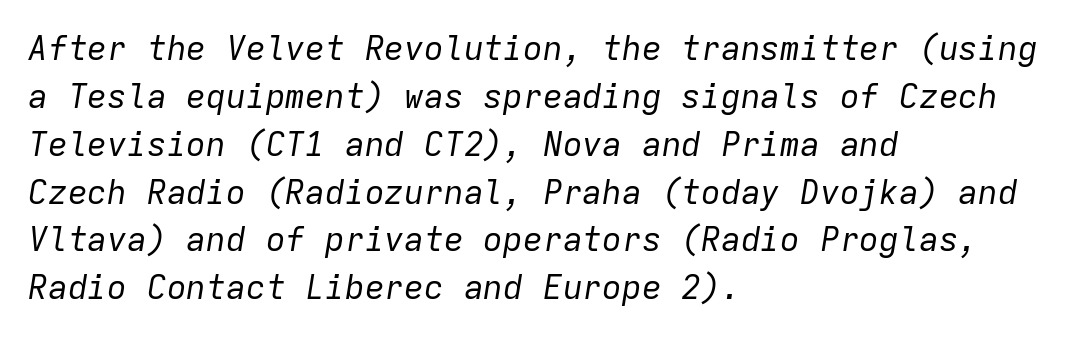
Every character here occupies the same horizontal width, giving the sample a typewriter-like rhythm. Stems here are at most as thick as an everyday book face. One-word summary of the alignment: left. The area under the type is left untouched. Vertical spacing — default.
